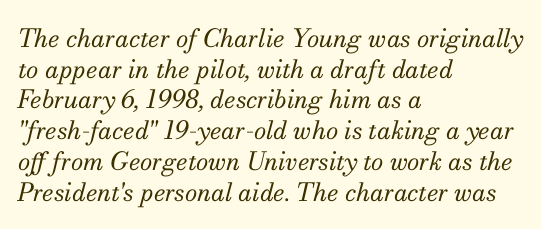
The image shows 25 px text type, italic (leaning right); set left-aligned, line spacing 1.23x, normal letter spacing, not underlined.
